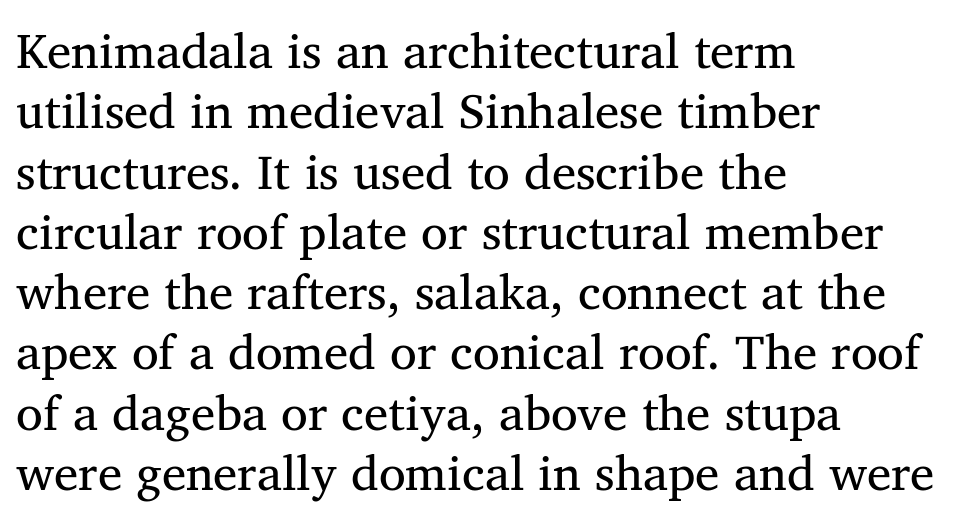
The image shows 49 px serif type; set left-aligned, line spacing 1.23x, normal letter spacing, not underlined; medium stroke contrast and a medium x-height.
